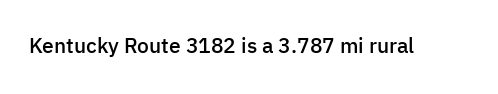
Typesetter's note: demi weight, one step under bold. The specimen omits any rule beneath the text block's lines. Is there any slant? The stems are plumb. Does extra space separate the letters? No, they use regular spacing.
